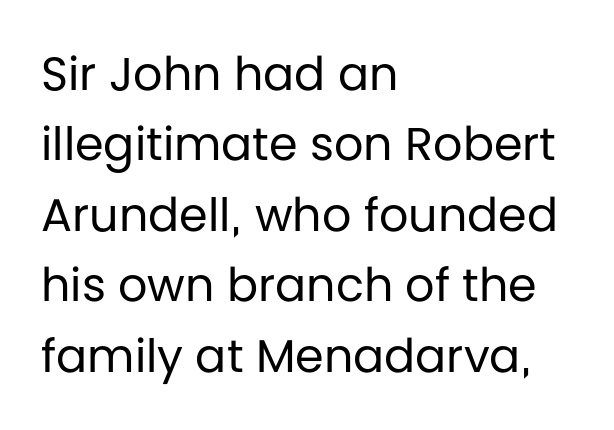
{"serif": "no", "italic": "no", "bold": "no", "weight": "regular", "width": "normal", "stroke_contrast": "low", "x_height": "large", "monospaced": "no", "underline": "no", "align": "left", "line_spacing": "normal", "line_spacing_ratio": 1.53, "letter_spacing": "normal", "letter_spacing_em": 0.0, "glyph_px": 46}
